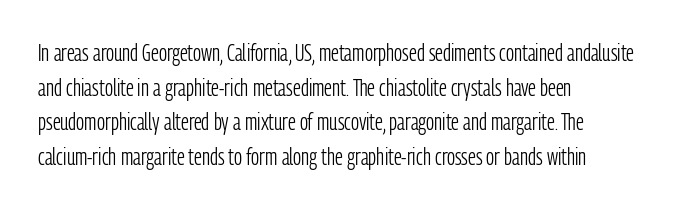
Q: Is the text bold? A: No.
Q: Is the text italic (slanted)? A: No, it is upright.
Q: Is the text underlined? A: No.
Q: How is the paragraph aligned? A: Left-aligned.
Q: Is the spacing between letters normal or unusually wide? A: Normal.
Q: Is the spacing between lines tight, normal or loose? A: Normal.
